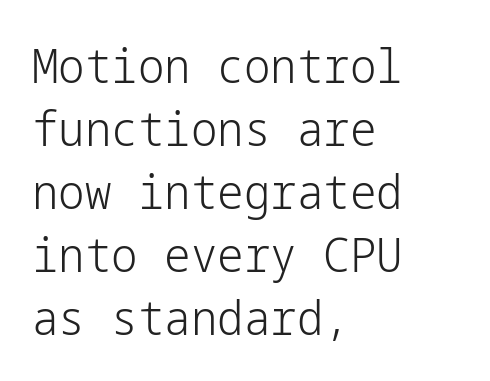
These lines are set flush left with a ragged right edge. You can tell it's not italic because the verticals are truly vertical. A sans-serif font was chosen for this passage. No word sits above an underline. The line texture is even and compact thanks to regular tracking. On a weight scale, this lands at 450 or below.
